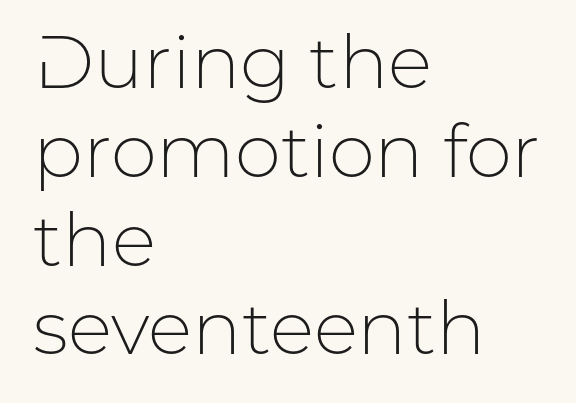
{"serif": "no", "italic": "no", "bold": "no", "weight": "light", "width": "normal", "stroke_contrast": "low", "x_height": "medium", "monospaced": "no", "underline": "no", "align": "left", "line_spacing_ratio": 1.2, "letter_spacing": "normal", "letter_spacing_em": 0.0, "glyph_px": 74}
